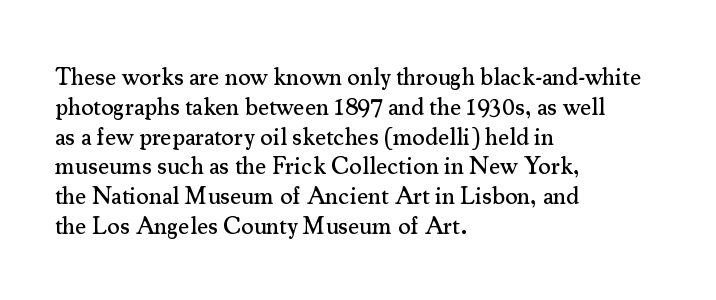
This sample uses an upright cut, with every glyph sitting square on the baseline. The space beneath each line is pristine and unruled. Short note: letters normally spaced. A classic flush-left, rag-right setting is used for this passage.
